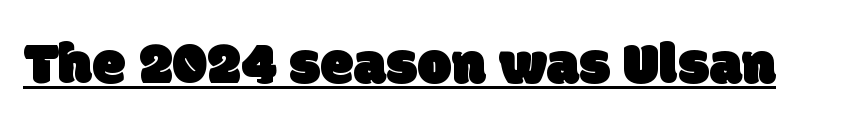
{"serif": "no", "width": "normal", "stroke_contrast": "low", "x_height": "large", "monospaced": "no", "underline": "yes", "letter_spacing": "normal", "letter_spacing_em": 0.0, "glyph_px": 60}
